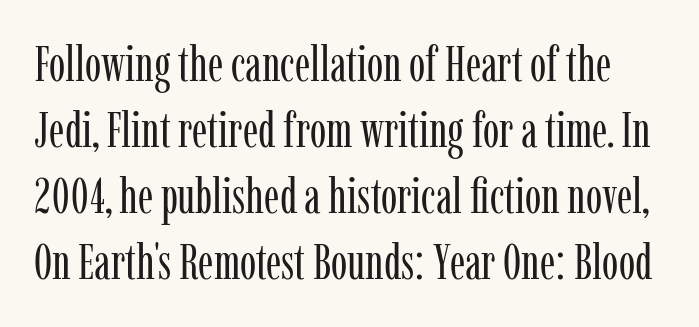
The image shows 49 px regular-weight, condensed serif type, upright; set normal line spacing (1.35x), normal letter spacing, not underlined; low stroke contrast and a medium x-height.
